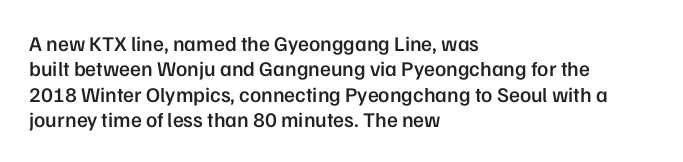
Q: Is the text bold? A: Semi-bold.
Q: Is the text italic (slanted)? A: No, it is upright.
Q: Is the text underlined? A: No.
Q: How is the paragraph aligned? A: Left-aligned.
Q: Is the spacing between letters normal or unusually wide? A: Normal.
